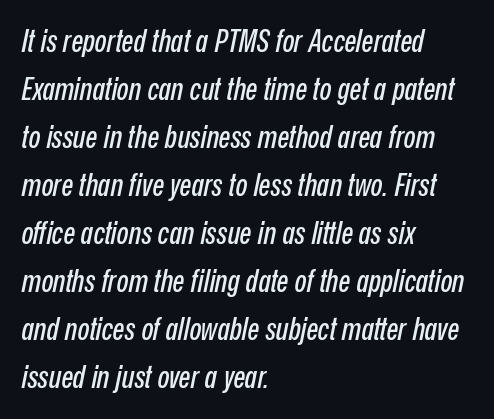
{"italic": "yes", "lean": "right", "slant_degrees": 12, "width": "condensed", "stroke_contrast": "low", "x_height": "medium", "monospaced": "no", "underline": "no", "align": "left", "line_spacing": "normal", "line_spacing_ratio": 1.55, "letter_spacing": "normal", "letter_spacing_em": 0.0, "glyph_px": 31}
